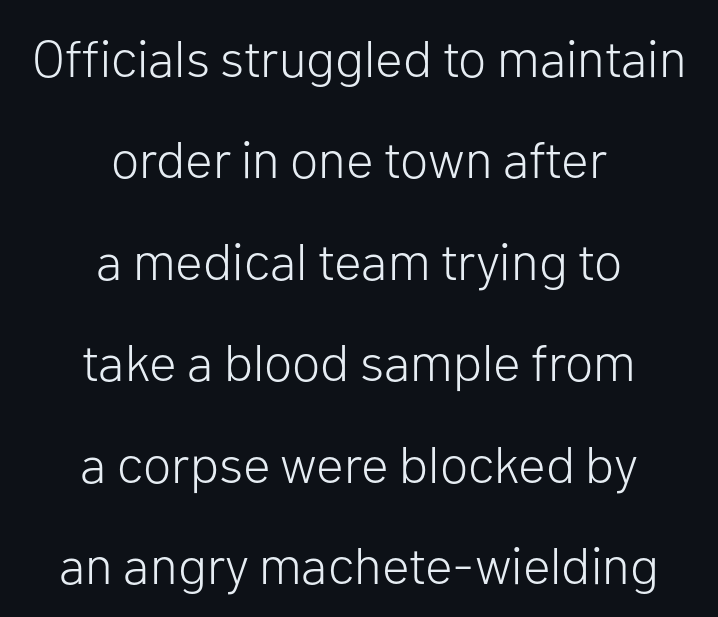
The image shows 52 px light sans-serif type, upright; set centered, loose line spacing (1.95x), normal letter spacing, not underlined; low stroke contrast and a medium x-height.
